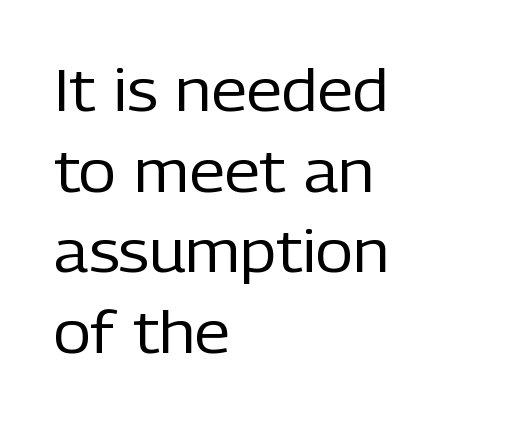
Q: Is the text bold? A: No.
Q: Is the text italic (slanted)? A: No, it is upright.
Q: Is the typeface a serif or a sans-serif typeface? A: Sans-serif.
Q: Is the text underlined? A: No.
Q: How is the paragraph aligned? A: Left-aligned.
Q: Is the spacing between letters normal or unusually wide? A: Normal.
Q: Is the spacing between lines tight, normal or loose? A: Normal.
Q: Width (condensed, normal, or wide)? A: Normal.
Q: Stroke contrast? A: Low.
Q: x-height? A: Medium.
Q: Monospaced? A: No.
